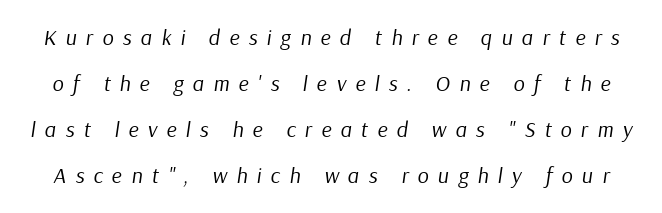
Type without underlining. How would I describe the line gaps? Wide and relaxed. The text carries the slant typical of an italic or oblique font. No chunkiness to these letters — they're not bold.
